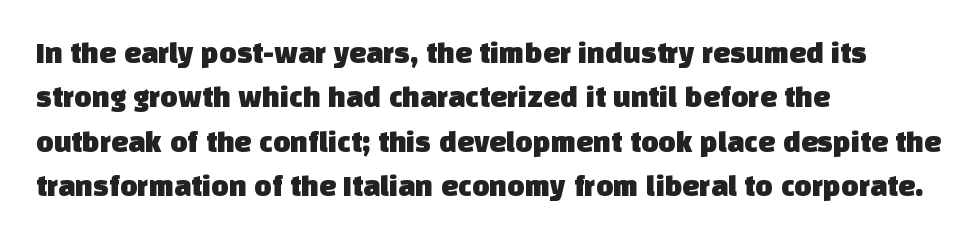
If you drew a ruler down the left edge, every line would touch it. Unlike a traditional serif, this face leaves its strokes unadorned. Varying glyph widths throughout — classic text-font behaviour. Descender tails drop into unmarked territory. Horizontal bands of white between lines are of average thickness. No extra tracking has been applied to these lines.
